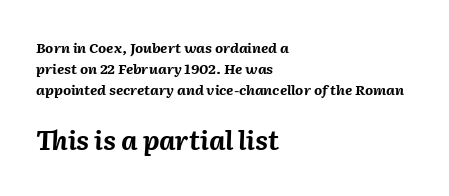
The image shows 26 px bold type, italic (leaning right); set left-aligned, normal line spacing (1.49x), normal letter spacing, not underlined; the second (bottom) block is 1.86x larger.
